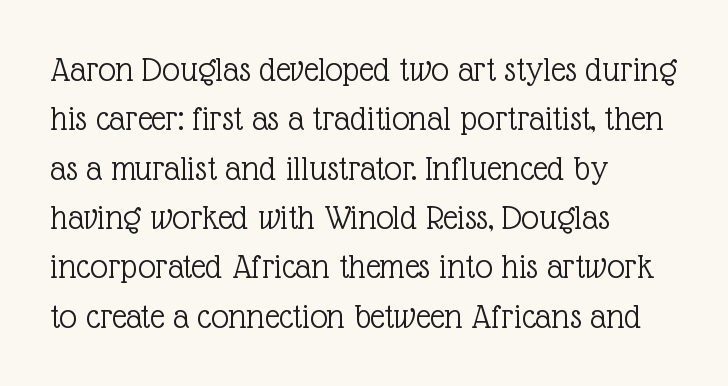
{"serif": "yes", "italic": "no", "bold": "no", "weight": "light", "width": "normal", "x_height": "medium", "monospaced": "no", "underline": "no", "align": "left", "line_spacing": "normal", "line_spacing_ratio": 1.37, "letter_spacing": "normal", "letter_spacing_em": 0.0, "glyph_px": 36}
